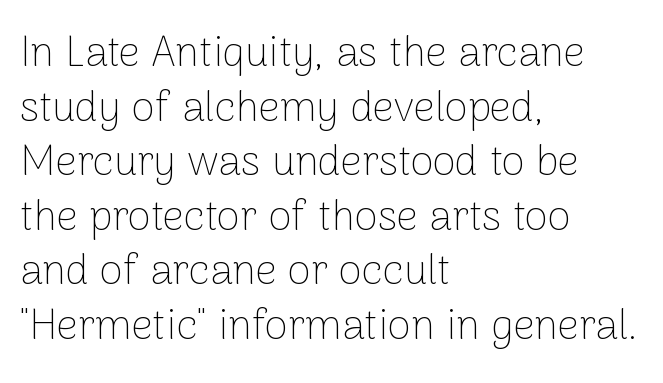
The gaps between neighbouring characters are ordinary and unremarkable. The typeface has the unassuming heft of standard copy or less. The gap between lines stays unmarked. The rendering uses natural spacing where letterforms have individual widths. Serifs: no, the terminals of the letterforms are clean. The axis of the letterforms is exactly vertical.
